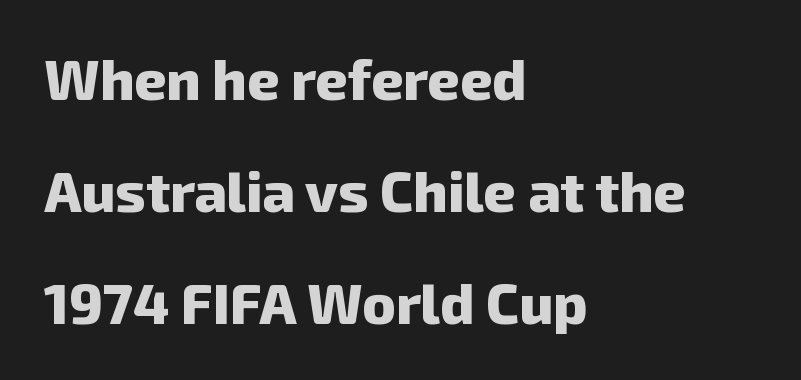
Think of a printed novel: that variable character pitch is what you see here. One glance says open: line gaps are wider than usual. Default kerning and tracking; the words read as compact shapes. The strokes are fattened all the way to bold. This sample uses a sans-serif face. The paragraph has a hard left edge and a soft right edge.
